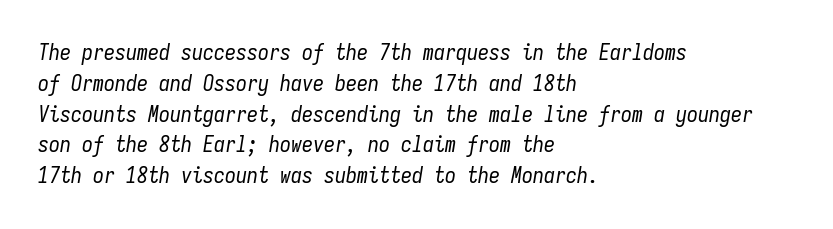
The image shows 22 px text type, italic (leaning right); set left-aligned, normal line spacing (1.4x), normal letter spacing, not underlined.
